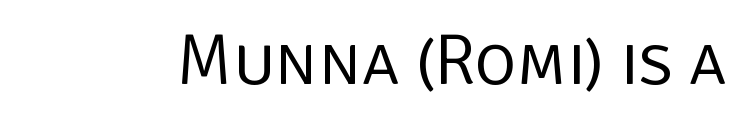
Q: Is the text bold? A: No.
Q: Is the text italic (slanted)? A: No, it is upright.
Q: Is the typeface a serif or a sans-serif typeface? A: Sans-serif.
Q: Is the text underlined? A: No.
Q: Is the spacing between letters normal or unusually wide? A: Normal.
Q: Width (condensed, normal, or wide)? A: Normal.
Q: Stroke contrast? A: Low.
Q: x-height? A: Large.
Q: Monospaced? A: No.
